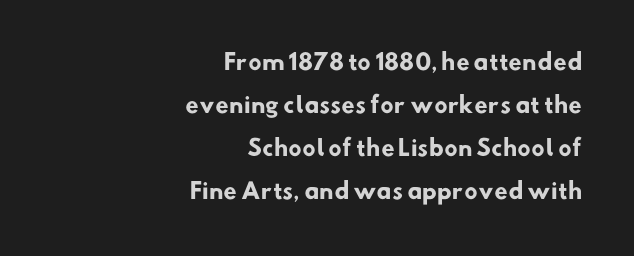
Interline gaps are noticeably wide in this sample. Type without underlining. This rendering leaves character spacing at its baseline value. These lines carry a lot of weight — the face is fully bold. The setting favours the right margin, as signatures and pull-quotes sometimes do.
